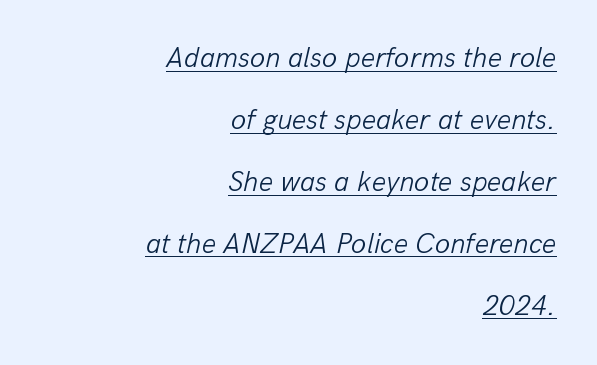
The image shows 28 px light type, italic (leaning right); set right-aligned, loose line spacing (2.21x), normal letter spacing, underlined; low stroke contrast and a medium x-height.
